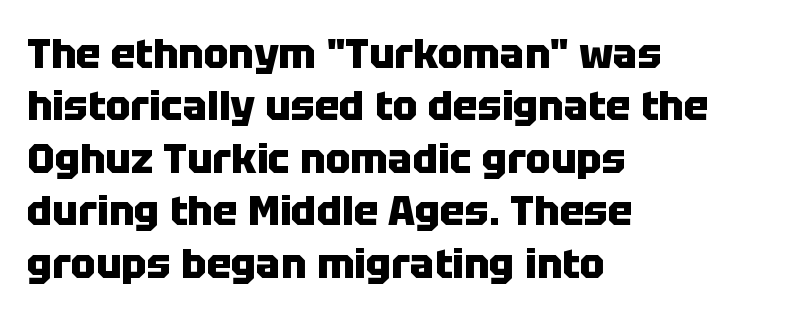
{"serif": "no", "italic": "no", "bold": "yes", "weight": "heavy", "width": "normal", "stroke_contrast": "low", "x_height": "large", "monospaced": "no", "underline": "no", "align": "left", "line_spacing": "normal", "line_spacing_ratio": 1.28, "letter_spacing": "normal", "letter_spacing_em": 0.0, "glyph_px": 41}
